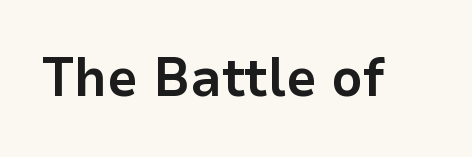
Stroke terminals: plain, sans-serif. Designer's note — italics off, roman on. Each letter keeps its own natural width here, so spacing adapts to shape. No word sits above an underline.
